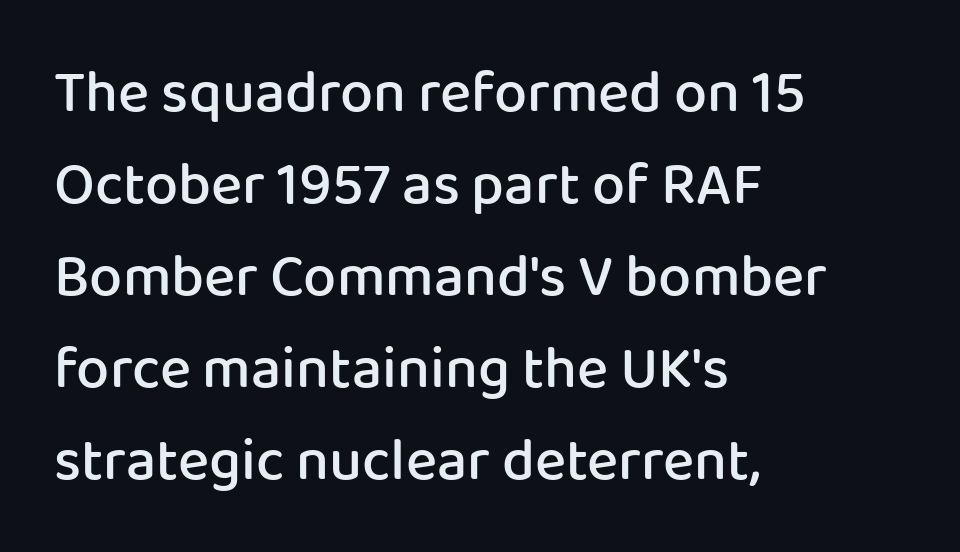
{"serif": "no", "italic": "no", "bold": "semi", "weight": "semibold", "width": "normal", "stroke_contrast": "low", "x_height": "medium", "monospaced": "no", "underline": "no", "align": "left", "line_spacing": "normal", "line_spacing_ratio": 1.56, "letter_spacing": "normal", "letter_spacing_em": 0.0, "glyph_px": 59}
